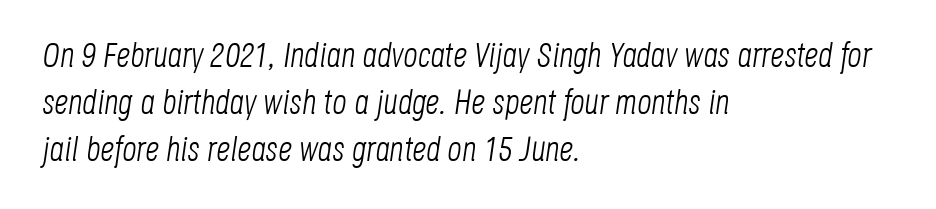
The image shows 35 px light, condensed type, italic (leaning right); set left-aligned, normal line spacing (1.34x), normal letter spacing, not underlined; low stroke contrast and a large x-height.
